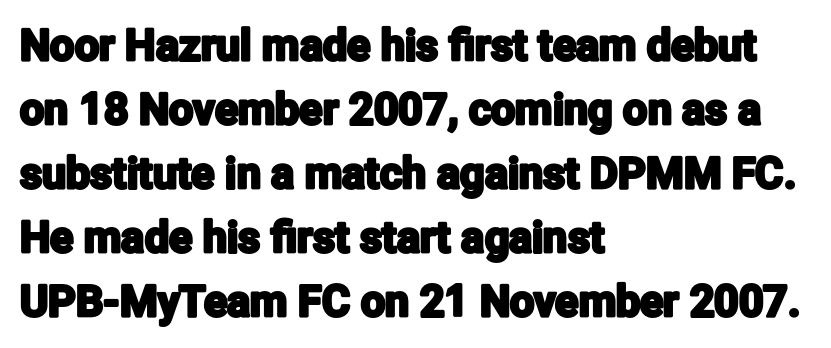
Q: Is the text italic (slanted)? A: No, it is upright.
Q: Is the typeface a serif or a sans-serif typeface? A: Sans-serif.
Q: Is the text underlined? A: No.
Q: How is the paragraph aligned? A: Left-aligned.
Q: Is the spacing between letters normal or unusually wide? A: Normal.
Q: Is the spacing between lines tight, normal or loose? A: Normal.
Q: Width (condensed, normal, or wide)? A: Condensed.
Q: Stroke contrast? A: Low.
Q: x-height? A: Medium.
Q: Monospaced? A: No.
